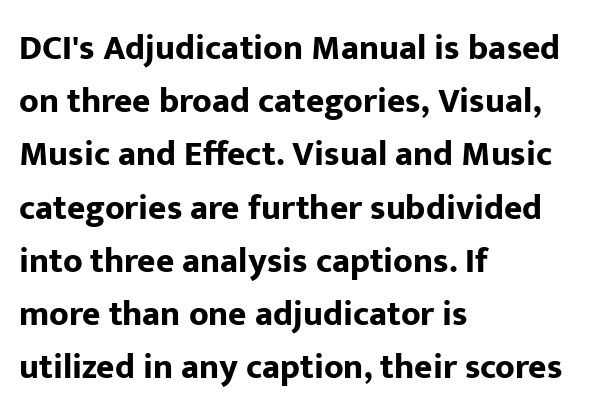
Q: Is the text bold? A: Yes.
Q: Is the text italic (slanted)? A: No, it is upright.
Q: Is the typeface a serif or a sans-serif typeface? A: Sans-serif.
Q: Is the text underlined? A: No.
Q: How is the paragraph aligned? A: Left-aligned.
Q: Is the spacing between letters normal or unusually wide? A: Normal.
Q: Is the spacing between lines tight, normal or loose? A: Normal.
Q: Width (condensed, normal, or wide)? A: Normal.
Q: Stroke contrast? A: Low.
Q: x-height? A: Medium.
Q: Monospaced? A: No.
